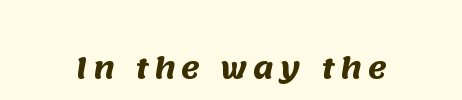
Q: Is the text bold? A: Yes.
Q: Is the typeface a serif or a sans-serif typeface? A: Sans-serif.
Q: Is the text underlined? A: No.
Q: Is the spacing between letters normal or unusually wide? A: Unusually wide.
Q: Width (condensed, normal, or wide)? A: Normal.
Q: Stroke contrast? A: Medium.
Q: x-height? A: Large.
Q: Monospaced? A: No.
